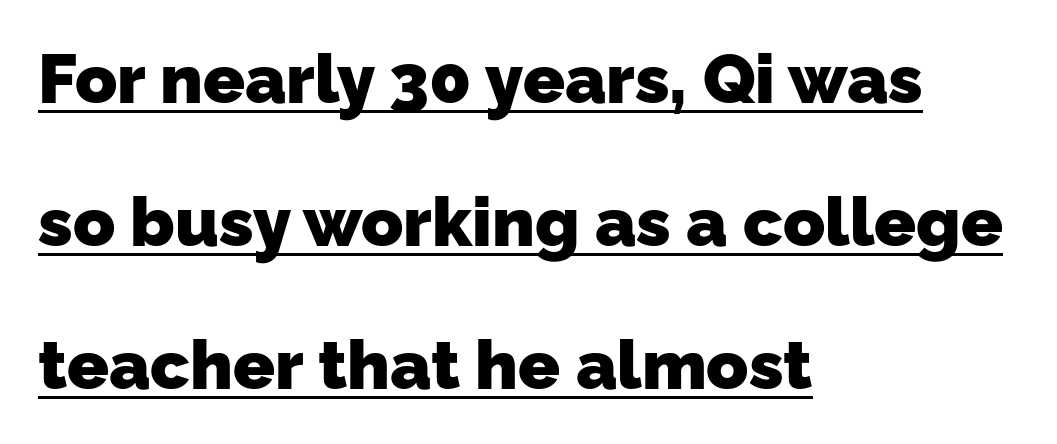
The typeface chosen for these lines omits serifs. Note the varied advance widths — an 'i' is clearly narrower than an 'm'. Does a line run under the words? Yes, clearly. In terms of letterspacing, this is plain default setting. Leading is clearly above the norm, producing a sparse column. A classic flush-left, rag-right setting is used for this passage.
